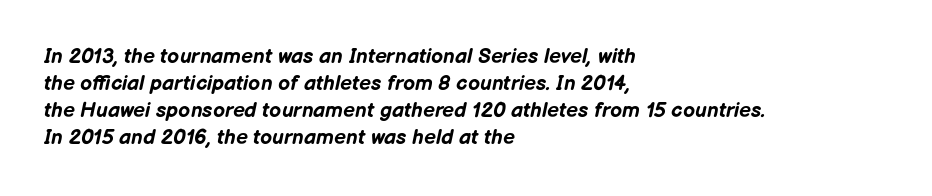
{"italic": "yes", "lean": "right", "slant_degrees": 12, "bold": "yes", "underline": "no", "align": "left", "line_spacing": "normal", "line_spacing_ratio": 1.29, "letter_spacing": "normal", "letter_spacing_em": 0.0, "glyph_px": 21}
